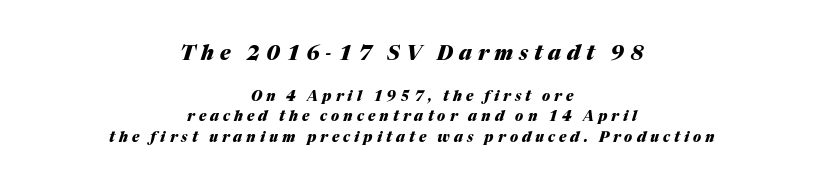
Q: Is the text bold? A: Yes.
Q: Is the text italic (slanted)? A: Yes, it leans right by about 17 degrees.
Q: Is the text underlined? A: No.
Q: How is the paragraph aligned? A: Centered.
Q: Is the spacing between letters normal or unusually wide? A: Unusually wide.
Q: Is the spacing between lines tight, normal or loose? A: Normal.
Q: Which block of text is set in a larger size, the first (top) or the second (bottom)? A: The first (top) one.
